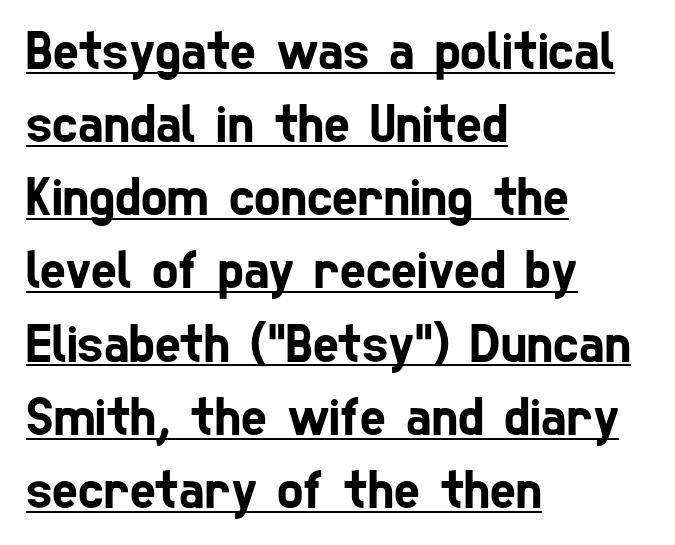
Q: Is the typeface a serif or a sans-serif typeface? A: Sans-serif.
Q: Is the text underlined? A: Yes.
Q: How is the paragraph aligned? A: Left-aligned.
Q: Is the spacing between letters normal or unusually wide? A: Normal.
Q: Is the spacing between lines tight, normal or loose? A: Normal.
Q: Width (condensed, normal, or wide)? A: Condensed.
Q: Stroke contrast? A: Low.
Q: x-height? A: Medium.
Q: Monospaced? A: No.
